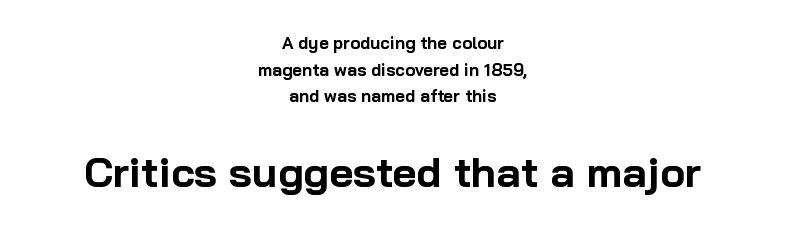
Q: Is the text bold? A: Yes.
Q: Is the text italic (slanted)? A: No, it is upright.
Q: Is the typeface a serif or a sans-serif typeface? A: Sans-serif.
Q: Is the text underlined? A: No.
Q: How is the paragraph aligned? A: Centered.
Q: Is the spacing between letters normal or unusually wide? A: Normal.
Q: Is the spacing between lines tight, normal or loose? A: Normal.
Q: Which block of text is set in a larger size, the first (top) or the second (bottom)? A: The second (bottom) one.
Q: Width (condensed, normal, or wide)? A: Normal.
Q: Stroke contrast? A: Low.
Q: x-height? A: Medium.
Q: Monospaced? A: No.
